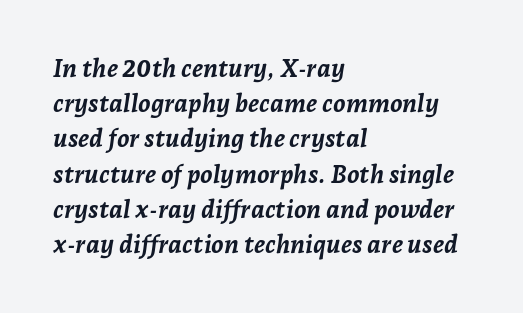
The image shows 25 px bold type, italic (leaning right); set left-aligned, normal line spacing (1.41x), normal letter spacing, not underlined.
